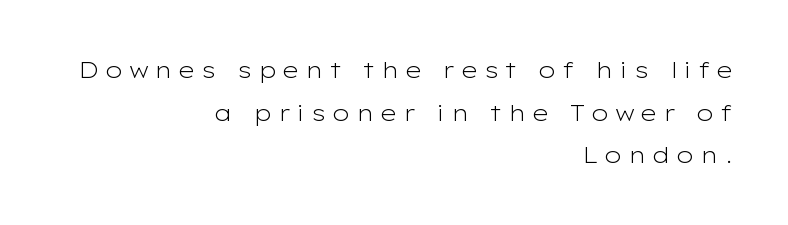
Q: Is the text bold? A: No.
Q: Is the text italic (slanted)? A: No, it is upright.
Q: Is the text underlined? A: No.
Q: How is the paragraph aligned? A: Right-aligned.
Q: Is the spacing between letters normal or unusually wide? A: Unusually wide.
